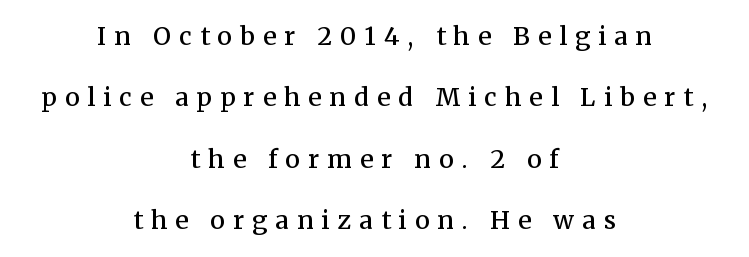
Notice how the passage keeps no hard edge, just a central spine. Summary of weight: moderately heavy, a semibold. Whoever set this chose breathing room over compactness in the vertical rhythm. A bare baseline throughout the passage. Nope, not italic — everything's standing straight.
